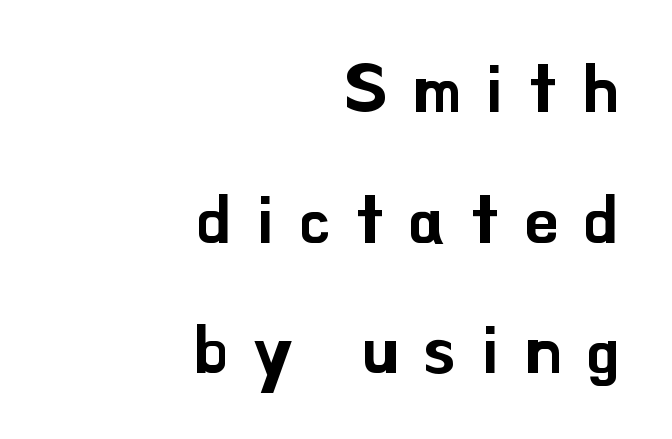
The image shows 68 px sans-serif type, upright; set right-aligned, loose line spacing (1.92x), unusually wide letter spacing (+0.38 em), not underlined; low stroke contrast and a small x-height.
